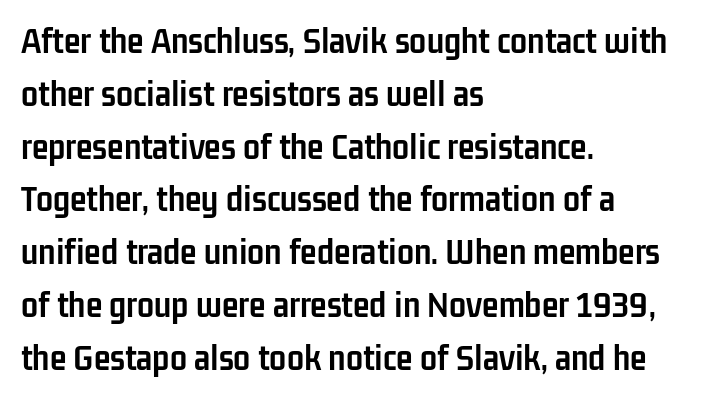
{"serif": "no", "italic": "no", "bold": "yes", "weight": "semibold", "width": "condensed", "stroke_contrast": "low", "x_height": "medium", "monospaced": "no", "underline": "no", "align": "left", "line_spacing": "normal", "line_spacing_ratio": 1.39, "letter_spacing": "normal", "letter_spacing_em": 0.0, "glyph_px": 38}
